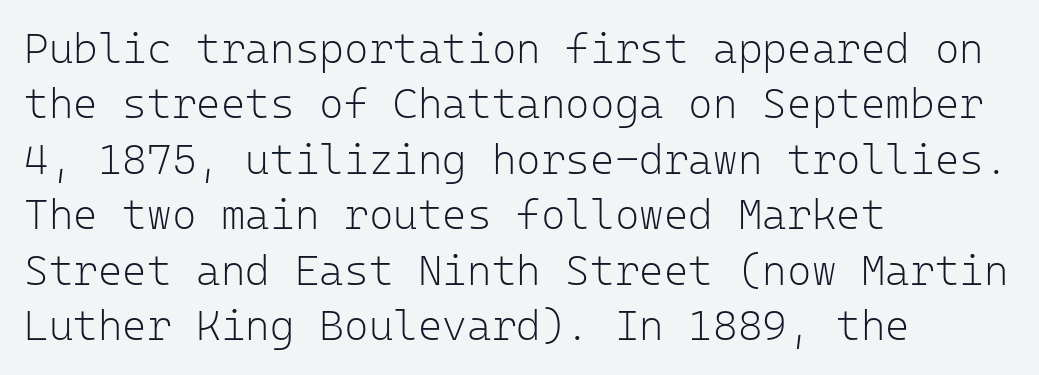
The image shows 42 px light sans-serif type, upright, monospaced; set left-aligned, normal line spacing (1.32x), normal letter spacing, not underlined; low stroke contrast and a medium x-height.
